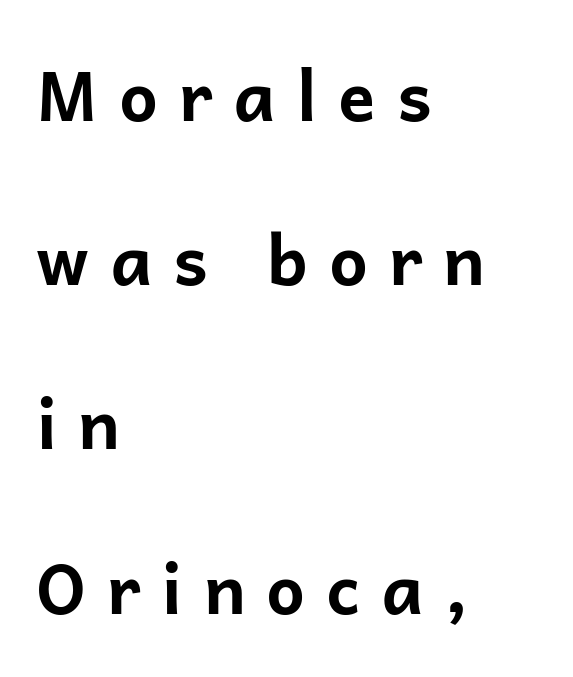
The image shows 69 px bold sans-serif type, upright; set left-aligned, loose line spacing (2.38x), unusually wide letter spacing (+0.3 em), not underlined; low stroke contrast and a medium x-height.
